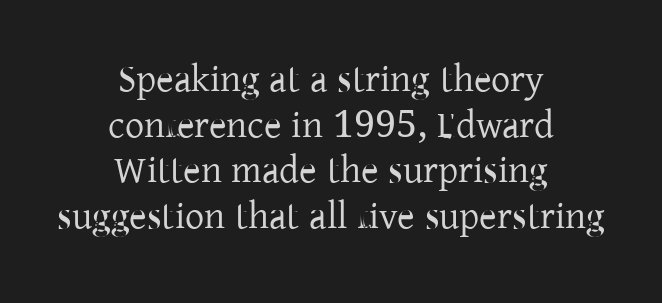
Q: Is the text bold? A: No.
Q: Is the text italic (slanted)? A: No, it is upright.
Q: Is the typeface a serif or a sans-serif typeface? A: Serif.
Q: Is the text underlined? A: No.
Q: How is the paragraph aligned? A: Centered.
Q: Is the spacing between letters normal or unusually wide? A: Normal.
Q: Width (condensed, normal, or wide)? A: Normal.
Q: Stroke contrast? A: Low.
Q: x-height? A: Medium.
Q: Monospaced? A: No.
